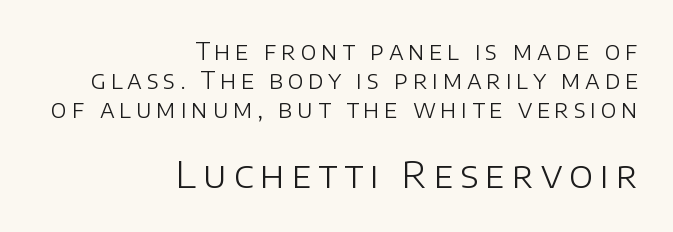
Visually the block forms a straight wall on the right and a jagged coastline on the left. Check the space under the baseline: it is left empty. What kind of face is this? One without serifs — a sans. The weight tops out at a normal text grade. A student would notice the bottom passage is typeset larger than what precedes it. Does the lettering tilt? It doesn't — this is upright.
